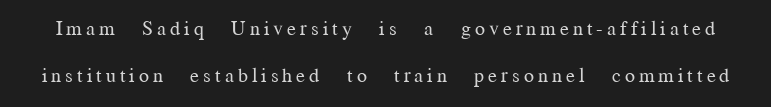
Q: Is the text bold? A: No.
Q: Is the text italic (slanted)? A: No, it is upright.
Q: Is the text underlined? A: No.
Q: Is the spacing between letters normal or unusually wide? A: Unusually wide.
Q: Is the spacing between lines tight, normal or loose? A: Loose.
